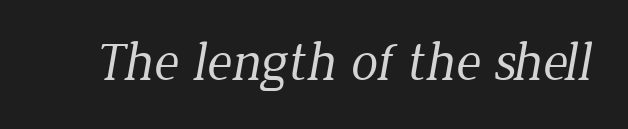
Q: Is the text bold? A: No.
Q: Is the typeface a serif or a sans-serif typeface? A: Serif.
Q: Is the text underlined? A: No.
Q: Is the spacing between letters normal or unusually wide? A: Normal.
Q: Width (condensed, normal, or wide)? A: Normal.
Q: Stroke contrast? A: Low.
Q: x-height? A: Medium.
Q: Monospaced? A: No.
